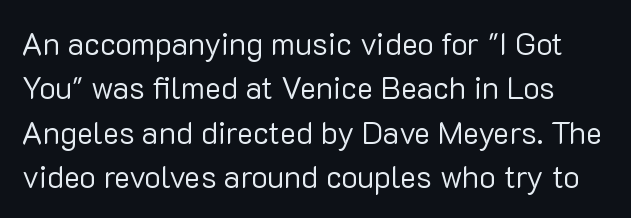
Q: Is the text bold? A: No.
Q: Is the text italic (slanted)? A: No, it is upright.
Q: Is the typeface a serif or a sans-serif typeface? A: Sans-serif.
Q: Is the text underlined? A: No.
Q: Is the spacing between letters normal or unusually wide? A: Normal.
Q: Is the spacing between lines tight, normal or loose? A: Normal.
Q: Width (condensed, normal, or wide)? A: Normal.
Q: Stroke contrast? A: Low.
Q: x-height? A: Medium.
Q: Monospaced? A: No.
